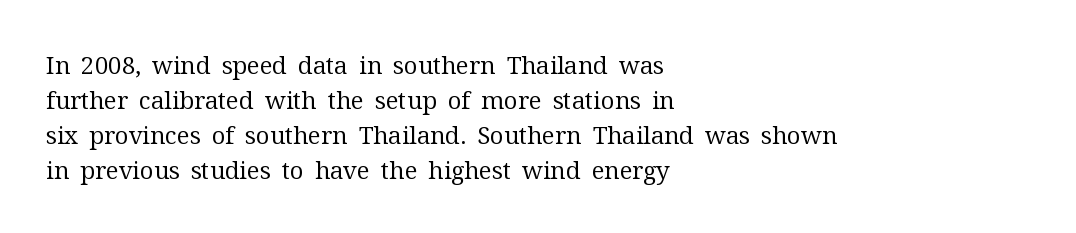
Q: Is the text bold? A: No.
Q: Is the text italic (slanted)? A: No, it is upright.
Q: Is the text underlined? A: No.
Q: How is the paragraph aligned? A: Left-aligned.
Q: Is the spacing between letters normal or unusually wide? A: Normal.
Q: Is the spacing between lines tight, normal or loose? A: Normal.
